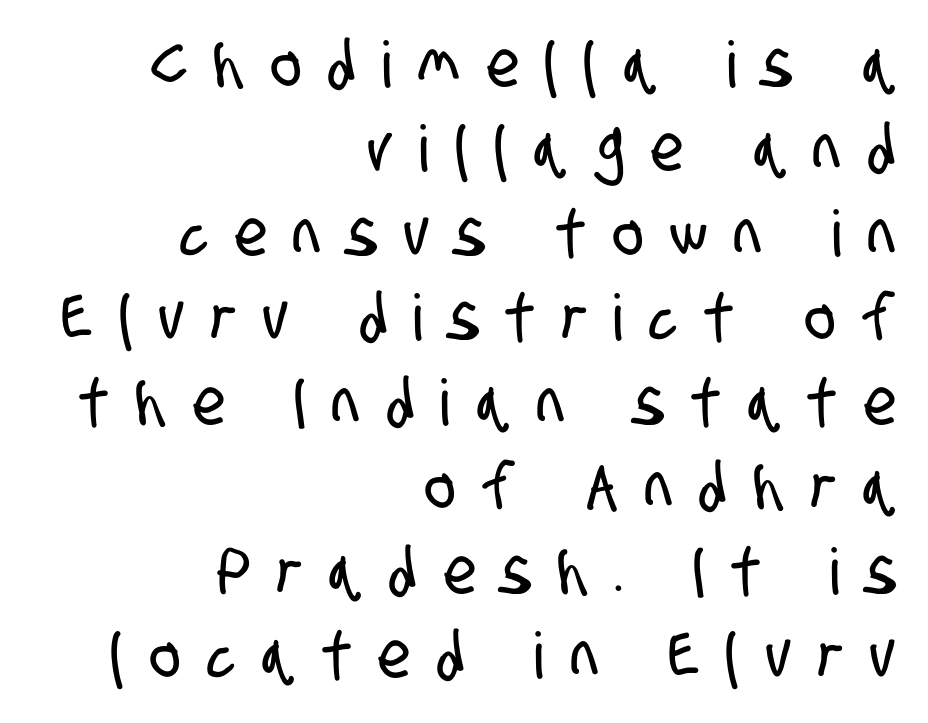
{"serif": "no", "width": "condensed", "stroke_contrast": "low", "x_height": "large", "monospaced": "no", "underline": "no", "align": "right", "line_spacing": "normal", "line_spacing_ratio": 1.32, "letter_spacing": "wide", "letter_spacing_em": 0.43, "glyph_px": 64}
